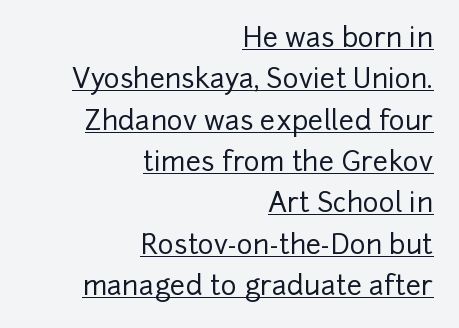
{"italic": "no", "underline": "yes", "align": "right", "line_spacing": "normal", "line_spacing_ratio": 1.53, "letter_spacing": "normal", "letter_spacing_em": 0.0, "glyph_px": 27}
